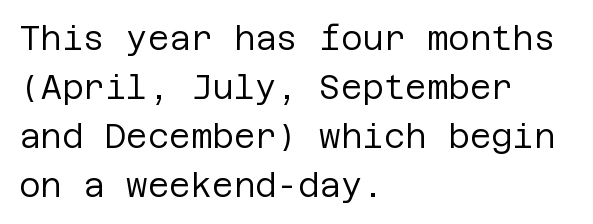
Words float on clear page, feet unadorned. These lines keep a tight, regular rhythm from letter to letter. The lines in this sample share a left origin and differ only in where they stop. The rows are spaced the way most documents space them. The letters stand straight up with perfectly vertical stems.
